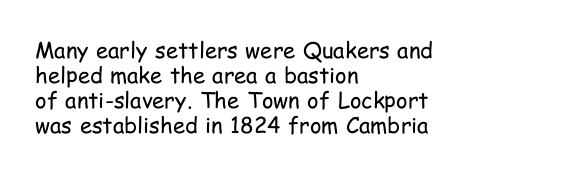
The foot of each line stays bare and open. The paragraph shown leans on its left margin. Standard letterfit; no display-style spreading of the glyphs. These glyphs show unthickened strokes, regular width or finer. Each new line begins almost immediately beneath the previous one.
